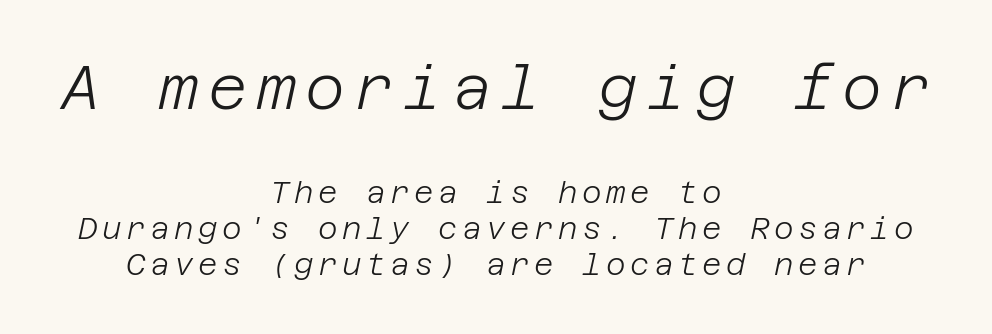
{"italic": "yes", "lean": "right", "slant_degrees": 12, "bold": "no", "weight": "light", "width": "normal", "stroke_contrast": "low", "x_height": "large", "underline": "no", "align": "center", "line_spacing_ratio": 1.21, "larger_block": "first", "size_ratio": 2.03, "glyph_px": 61}
